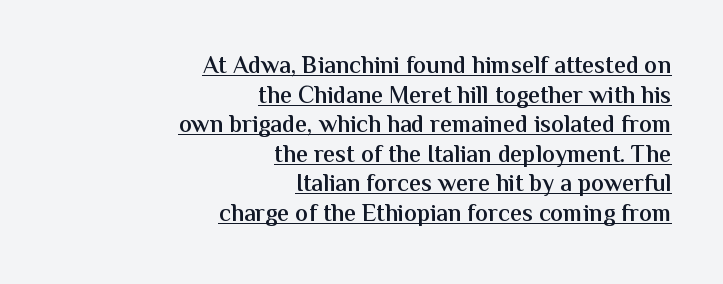
The image shows 24 px text type, upright; set right-aligned, line spacing 1.23x, normal letter spacing, underlined.
